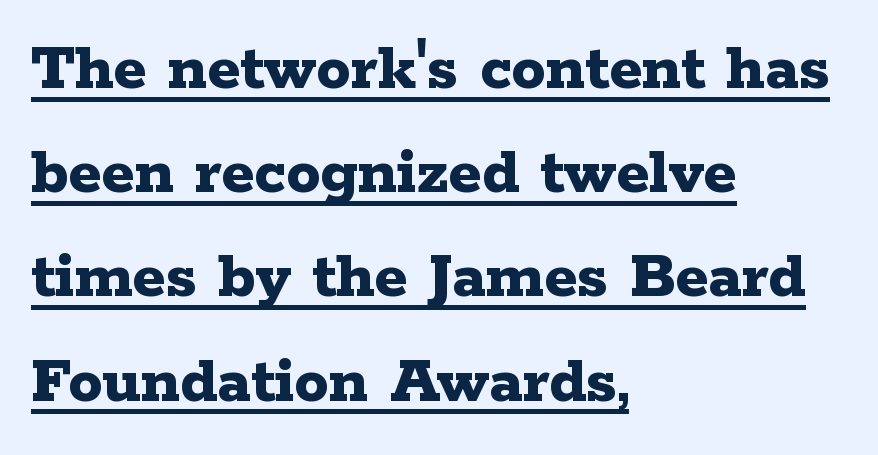
{"serif": "yes", "italic": "no", "bold": "yes", "weight": "bold", "width": "wide", "stroke_contrast": "low", "x_height": "medium", "monospaced": "no", "underline": "yes", "align": "left", "line_spacing": "normal", "line_spacing_ratio": 1.51, "letter_spacing": "normal", "letter_spacing_em": 0.0, "glyph_px": 69}
